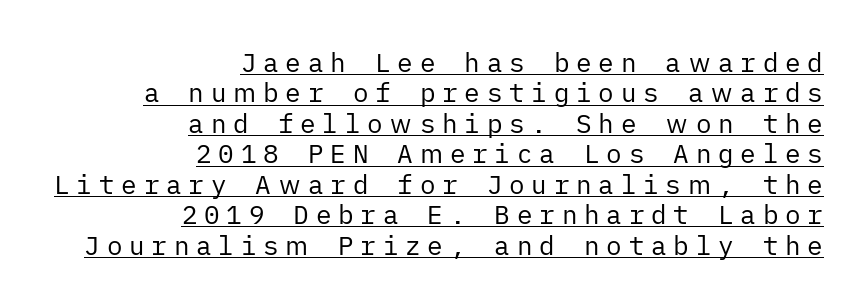
Q: Is the text bold? A: No.
Q: Is the text italic (slanted)? A: No, it is upright.
Q: Is the text underlined? A: Yes.
Q: How is the paragraph aligned? A: Right-aligned.
Q: Is the spacing between letters normal or unusually wide? A: Unusually wide.
